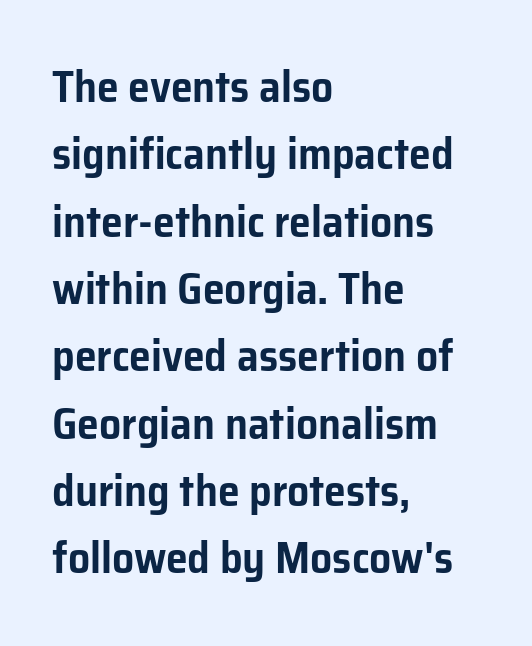
Q: Is the text italic (slanted)? A: No, it is upright.
Q: Is the typeface a serif or a sans-serif typeface? A: Sans-serif.
Q: Is the text underlined? A: No.
Q: How is the paragraph aligned? A: Left-aligned.
Q: Is the spacing between letters normal or unusually wide? A: Normal.
Q: Is the spacing between lines tight, normal or loose? A: Normal.
Q: Width (condensed, normal, or wide)? A: Normal.
Q: Stroke contrast? A: Low.
Q: x-height? A: Medium.
Q: Monospaced? A: No.
